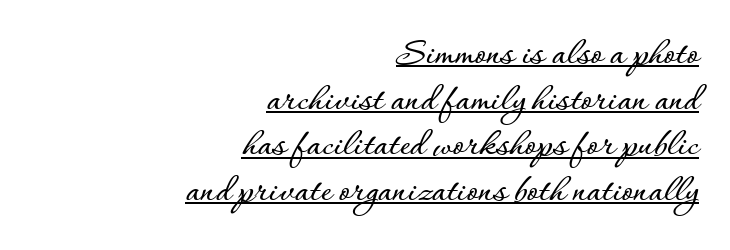
Letter spacing: default. You could barely slide anything between these rows. You can see a thin bar hugging the bottom of the glyphs. Note the varied advance widths — an 'i' is clearly narrower than an 'm'.
